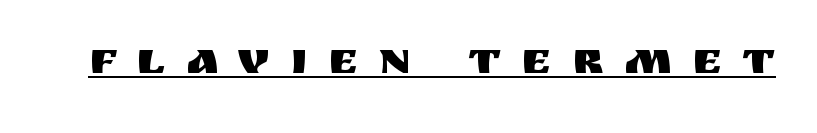
The image shows 45 px sans-serif type, upright; set unusually wide letter spacing (+0.46 em), underlined; medium stroke contrast and a large x-height.
